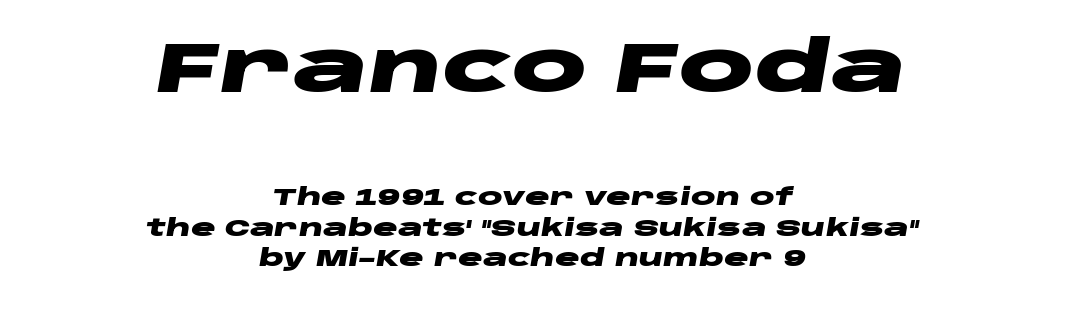
Q: Is the text bold? A: Yes.
Q: Is the text italic (slanted)? A: Yes, it leans right by about 10 degrees.
Q: Is the text underlined? A: No.
Q: How is the paragraph aligned? A: Centered.
Q: Is the spacing between letters normal or unusually wide? A: Normal.
Q: Is the spacing between lines tight, normal or loose? A: Normal.
Q: Which block of text is set in a larger size, the first (top) or the second (bottom)? A: The first (top) one.
Q: Width (condensed, normal, or wide)? A: Wide.
Q: Stroke contrast? A: Low.
Q: x-height? A: Large.
Q: Monospaced? A: No.
